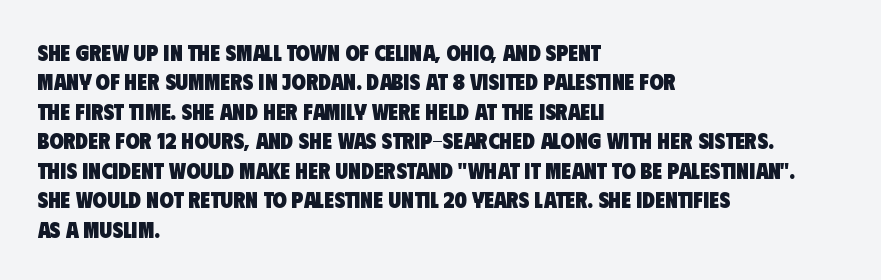
The vertical gap from one line to the next is medium. The characters look thick and weighty, a clear bold. Underlining? Definitely not there. This rendering uses left alignment, leaving the right contour irregular.
